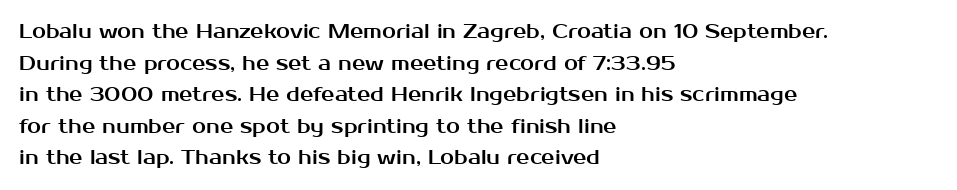
The baseline area is clear. The letterforms sit shoulder to shoulder at normal distance. Each line starts at the same left margin while the right side varies. You can tell it's not italic because the verticals are truly vertical.
